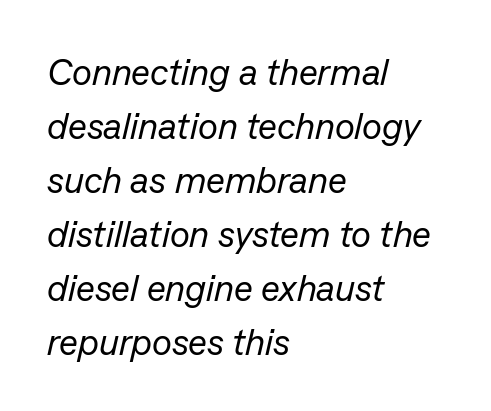
The image shows 37 px regular-weight type, italic (leaning right); set left-aligned, normal line spacing (1.46x), normal letter spacing, not underlined; low stroke contrast and a medium x-height.
